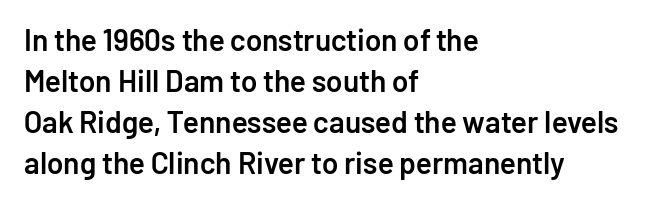
The image shows 30 px semibold sans-serif type, upright; set left-aligned, normal line spacing (1.37x), normal letter spacing, not underlined; low stroke contrast and a medium x-height.
